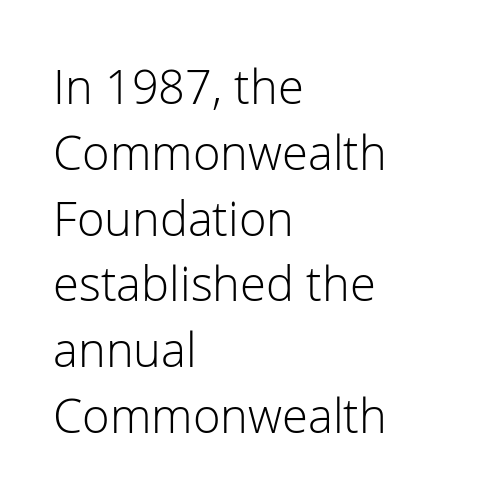
Look at the tracking — it's just the regular setting, nothing added. Compared with a typical body face, this is equally light or lighter still. Vertical strokes here are truly vertical. Proportional: the letters do not fall into vertical columns. Clear beneath every line of the passage.
